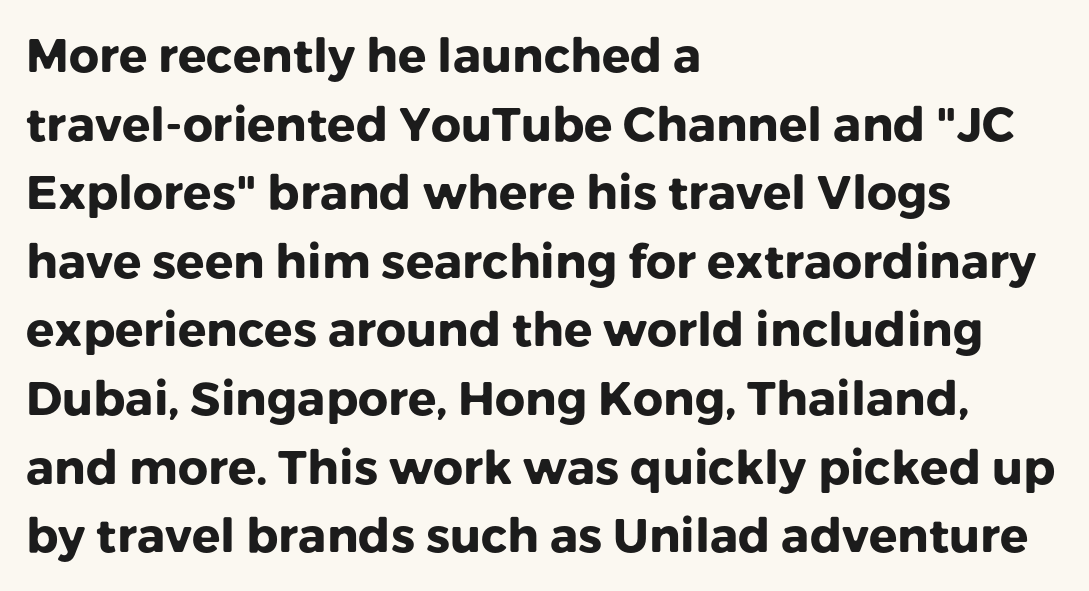
The image shows 47 px heavy sans-serif type, upright; set left-aligned, normal line spacing (1.46x), normal letter spacing, not underlined; low stroke contrast and a medium x-height.
